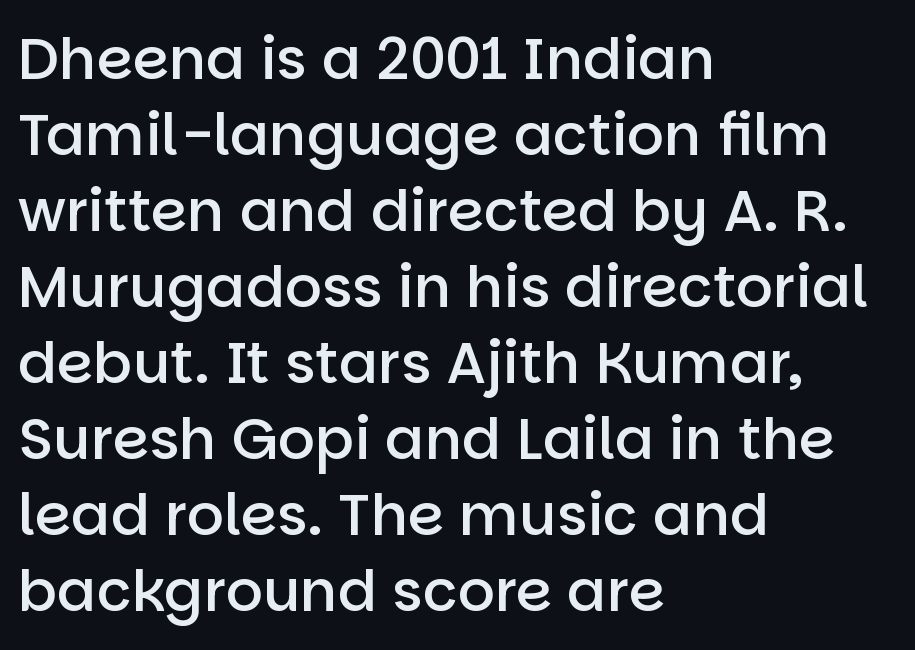
{"serif": "no", "italic": "no", "bold": "semi", "weight": "semibold", "width": "normal", "stroke_contrast": "low", "x_height": "large", "monospaced": "no", "underline": "no", "align": "left", "line_spacing": "normal", "line_spacing_ratio": 1.31, "letter_spacing": "normal", "letter_spacing_em": 0.0, "glyph_px": 58}
